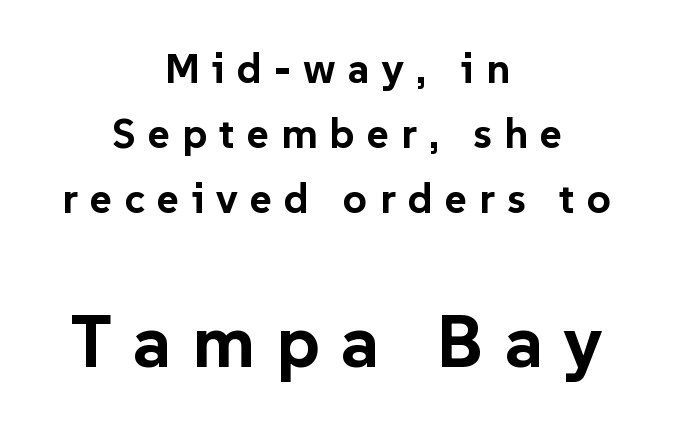
{"serif": "no", "italic": "no", "bold": "yes", "weight": "bold", "width": "normal", "stroke_contrast": "low", "x_height": "medium", "monospaced": "no", "underline": "no", "align": "center", "line_spacing": "normal", "line_spacing_ratio": 1.55, "letter_spacing": "wide", "letter_spacing_em": 0.29, "larger_block": "second", "size_ratio": 1.74, "glyph_px": 73}
